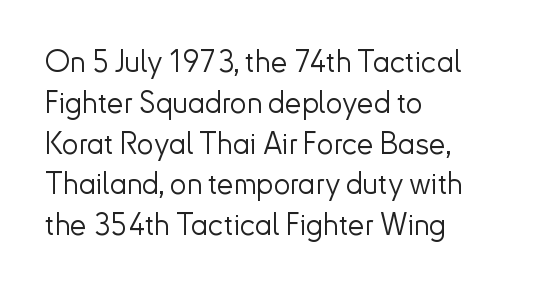
Is this a heavy cut? Hardly; it is regular or lighter. You can tell it's not italic because the verticals are truly vertical. Words float on clear page, feet unadorned. This sample has the flowing, uneven cadence of proportional lettering.
